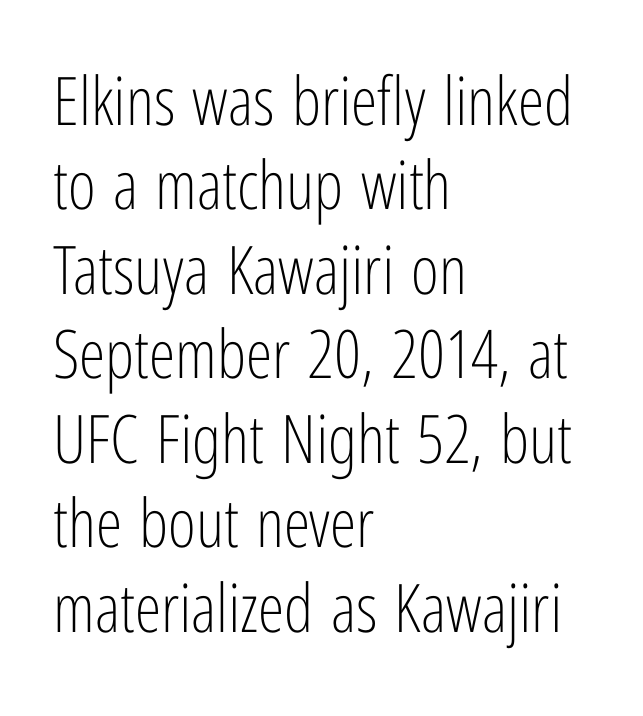
The image shows 67 px light, condensed sans-serif type, upright; set left-aligned, normal line spacing (1.26x), normal letter spacing, not underlined; low stroke contrast and a medium x-height.
